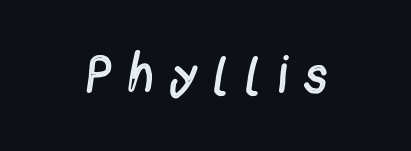
The image shows 52 px regular-weight, condensed sans-serif type; set unusually wide letter spacing (+0.38 em), not underlined; a medium x-height.
